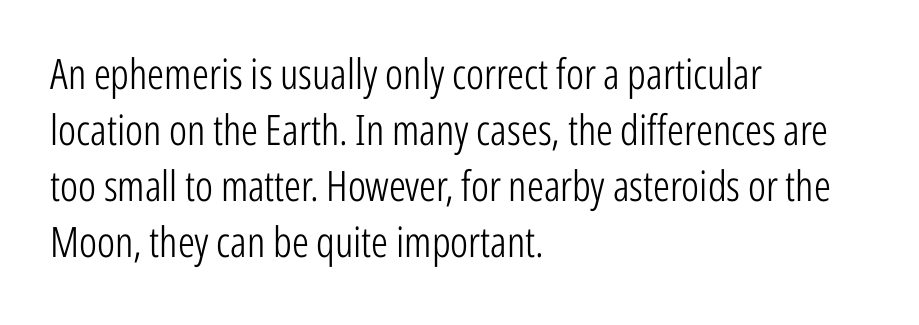
These lines are rendered in a variable-pitch font. These lines are set flush left with a ragged right edge. A light-to-regular cut is what we see here. Each word holds together tightly as a unit, with standard inter-letter gaps. A typesetter would mark this as roman, not italic.
